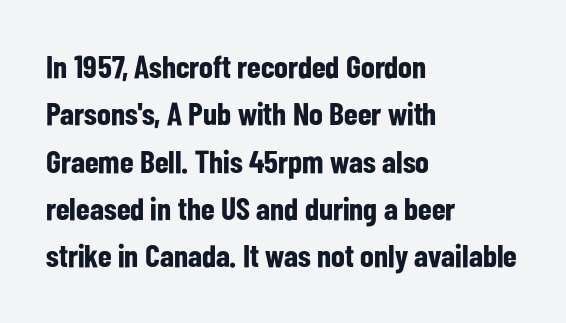
Q: Is the text bold? A: Yes.
Q: Is the text italic (slanted)? A: No, it is upright.
Q: Is the typeface a serif or a sans-serif typeface? A: Sans-serif.
Q: Is the text underlined? A: No.
Q: How is the paragraph aligned? A: Left-aligned.
Q: Is the spacing between letters normal or unusually wide? A: Normal.
Q: Is the spacing between lines tight, normal or loose? A: Normal.
Q: Width (condensed, normal, or wide)? A: Condensed.
Q: Stroke contrast? A: Low.
Q: x-height? A: Medium.
Q: Monospaced? A: No.
